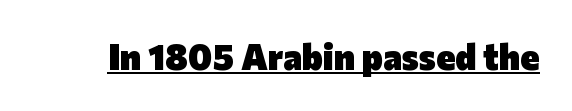
{"serif": "no", "italic": "no", "bold": "yes", "weight": "heavy", "width": "normal", "stroke_contrast": "low", "x_height": "medium", "monospaced": "no", "underline": "yes", "letter_spacing": "normal", "letter_spacing_em": 0.0, "glyph_px": 36}
